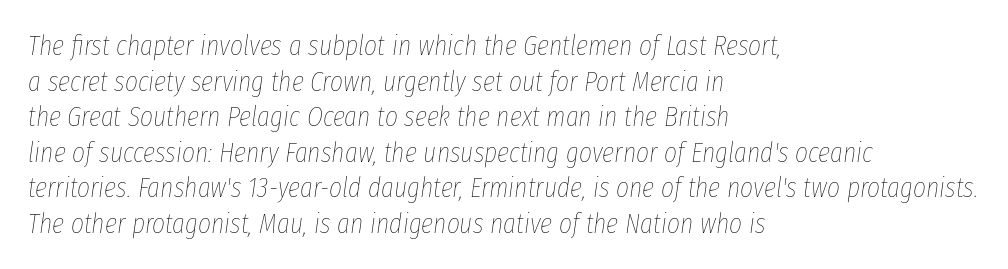
Check the space under the baseline: it is left empty. Nobody touched the tracking dial on this one. If you measured baseline to baseline, you'd find a middling distance. Letters have the restrained weight of plain body copy at most. Is this a fixed-width face? No — the glyphs have proportional, varying widths. Compared with ordinary roman type, these characters are visibly tilted.
